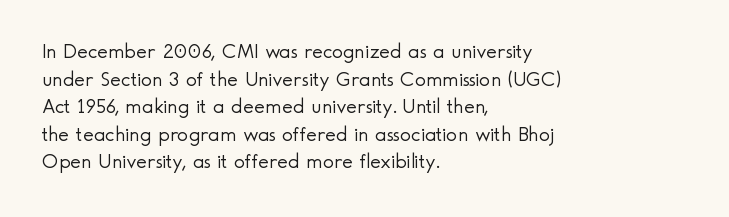
The image shows 21 px text type, upright; set left-aligned, normal line spacing (1.31x), normal letter spacing, not underlined.
